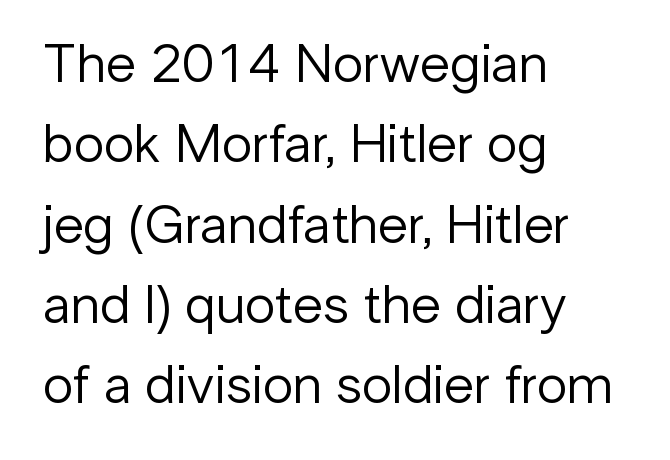
Honestly, the row spacing looks completely unremarkable. These lines are rendered in a variable-pitch font. The strokes are not fattened; the text isn't bold. Letterform terminals end flat and unadorned throughout the passage. Beneath every word, the page is bare.
